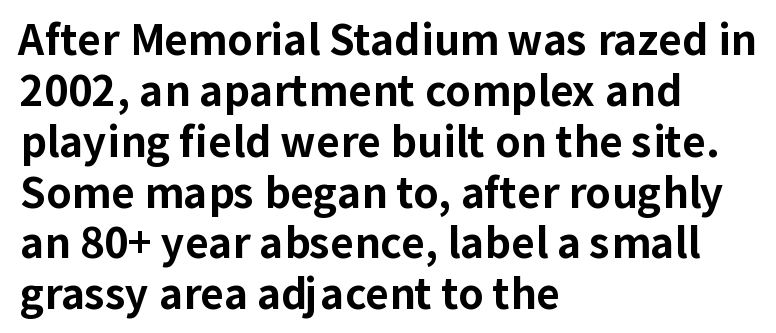
Q: Is the text bold? A: Yes.
Q: Is the text italic (slanted)? A: No, it is upright.
Q: Is the typeface a serif or a sans-serif typeface? A: Sans-serif.
Q: Is the text underlined? A: No.
Q: How is the paragraph aligned? A: Left-aligned.
Q: Is the spacing between letters normal or unusually wide? A: Normal.
Q: Width (condensed, normal, or wide)? A: Normal.
Q: Stroke contrast? A: Low.
Q: x-height? A: Medium.
Q: Monospaced? A: No.
